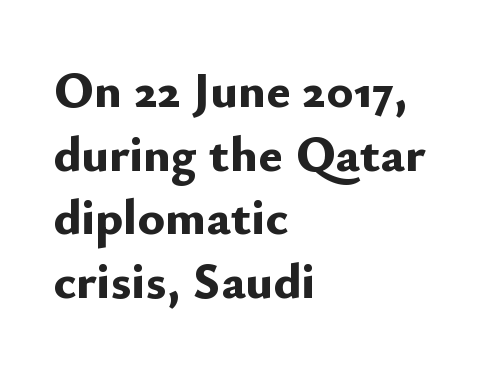
The image shows 51 px bold sans-serif type, upright; set left-aligned, normal line spacing (1.25x), normal letter spacing, not underlined; low stroke contrast and a small x-height.
